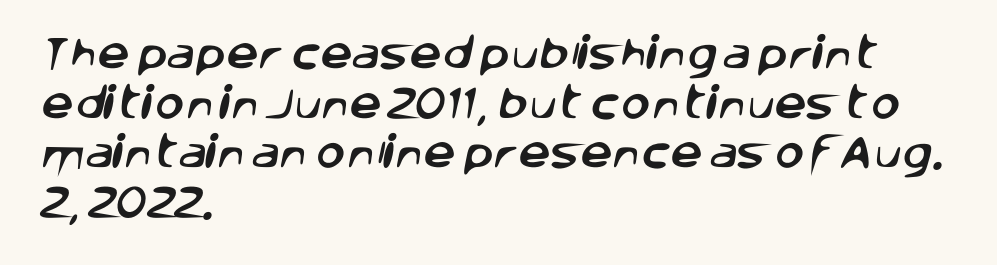
{"serif": "no", "width": "normal", "stroke_contrast": "low", "x_height": "large", "monospaced": "no", "underline": "no", "align": "left", "line_spacing": "normal", "line_spacing_ratio": 1.38, "letter_spacing": "normal", "letter_spacing_em": 0.0, "glyph_px": 36}
